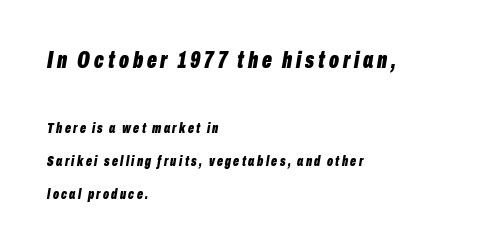
Widely set lines give the paragraph a tall, airy silhouette. Stroke thickness is high; the sample reads as a true bold. It's the slanting kind of type. Layout note: lines flush left.
